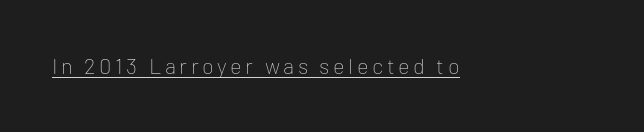
The image shows 22 px text type, upright; set underlined.
